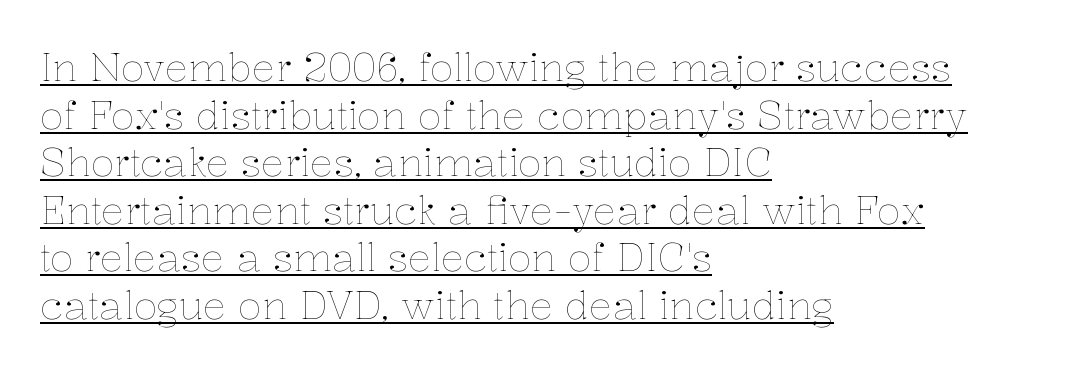
The image shows 39 px thin type, upright; set left-aligned, line spacing 1.22x, normal letter spacing, underlined; low stroke contrast and a medium x-height.
